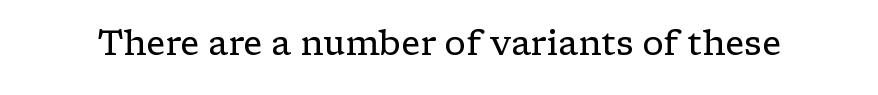
Q: Is the text bold? A: No.
Q: Is the text italic (slanted)? A: No, it is upright.
Q: Is the typeface a serif or a sans-serif typeface? A: Serif.
Q: Is the text underlined? A: No.
Q: Is the spacing between letters normal or unusually wide? A: Normal.
Q: Width (condensed, normal, or wide)? A: Wide.
Q: Stroke contrast? A: Low.
Q: x-height? A: Medium.
Q: Monospaced? A: No.
